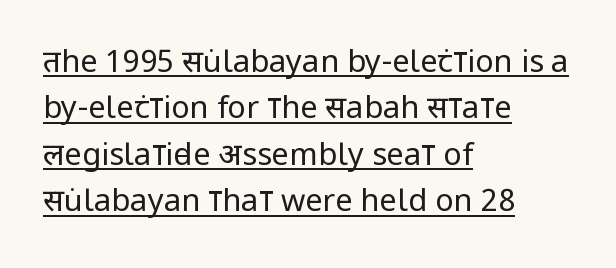
Stroke mass is kept to a normal reading level or below. To sum up the face: it is a sans, with no serifs. Glyph-to-glyph distance matches everyday printed text. Characters remain perfectly vertical along every line.
